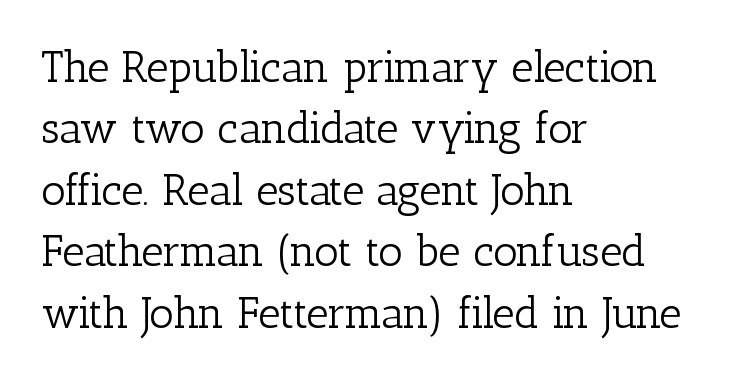
The image shows 43 px light serif type, upright; set left-aligned, normal line spacing (1.43x), normal letter spacing, not underlined; low stroke contrast and a medium x-height.
